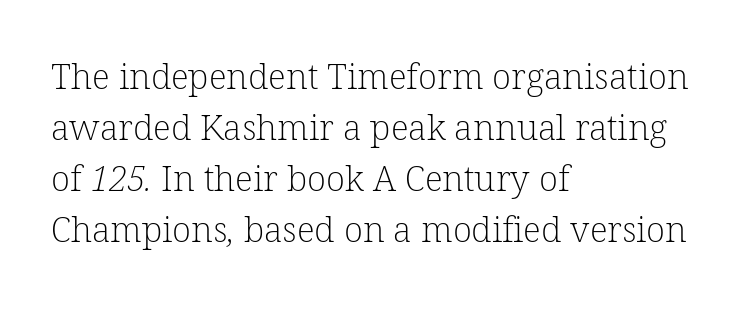
The image shows 35 px light serif type; set left-aligned, normal line spacing (1.46x), normal letter spacing, not underlined; low stroke contrast and a medium x-height.
